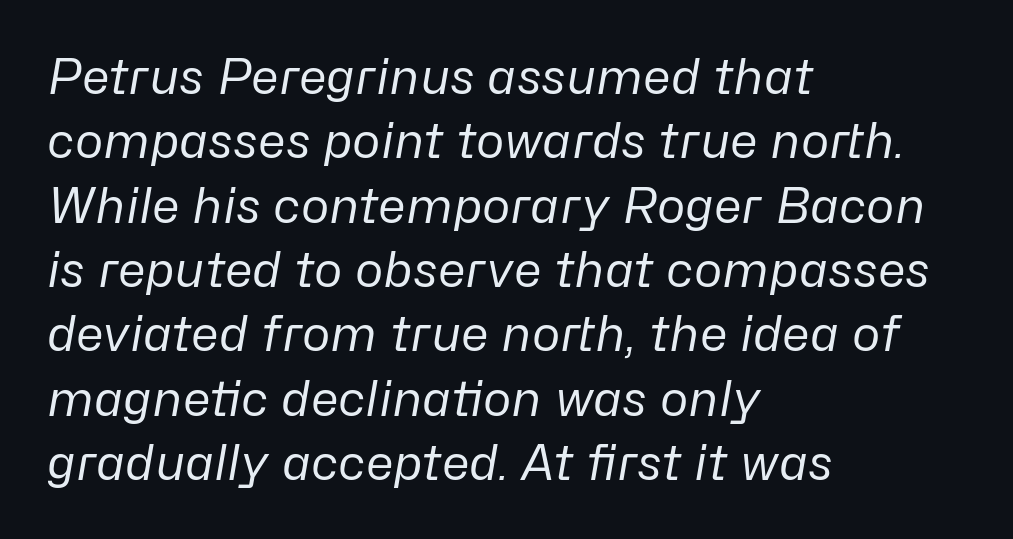
{"italic": "yes", "lean": "right", "slant_degrees": 10, "bold": "no", "weight": "regular", "width": "normal", "stroke_contrast": "low", "x_height": "medium", "monospaced": "no", "underline": "no", "align": "left", "line_spacing": "normal", "line_spacing_ratio": 1.34, "letter_spacing": "normal", "letter_spacing_em": 0.0, "glyph_px": 48}
